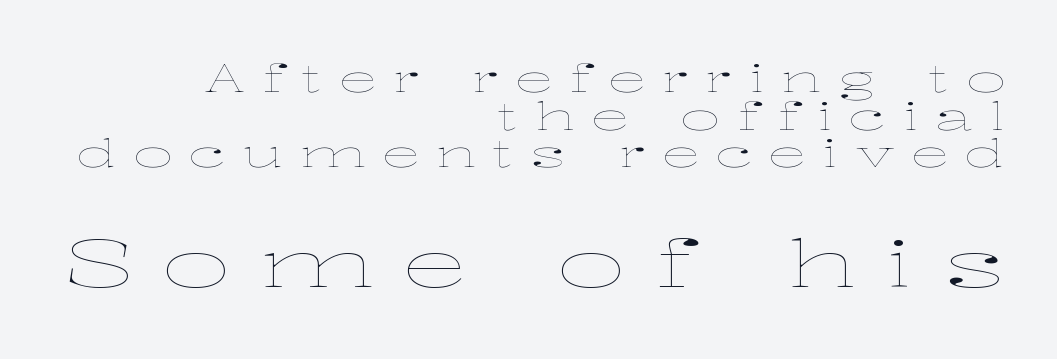
Looks like regular typesetting: each glyph gets only the width it needs. Short note: letters widely spaced. Posture: straight, roman, zero tilt. Quick note: interline space is minimal. Quick note: underline off. The lines in this sample share a right terminus and differ only in where they begin.
